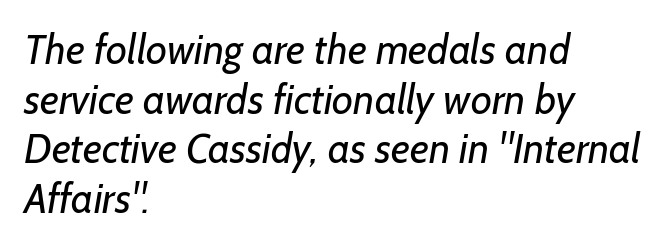
The image shows 41 px regular-weight sans-serif type; set left-aligned, line spacing 1.21x, normal letter spacing, not underlined; low stroke contrast and a medium x-height.
